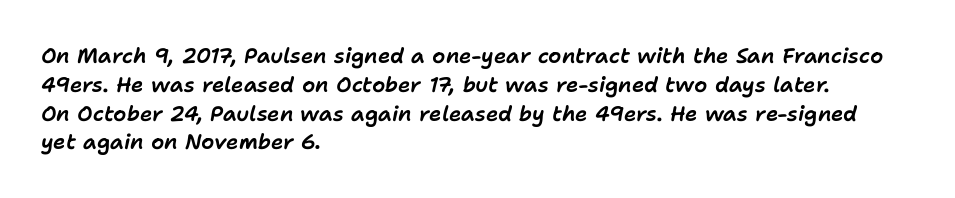
The axis of the letterforms is tilted away from vertical. Just letters on the line, the space beneath them empty. Reading down the block, your eye returns to a fixed left position each line. Regular leading. The horizontal fit of the characters is conventional and even.
